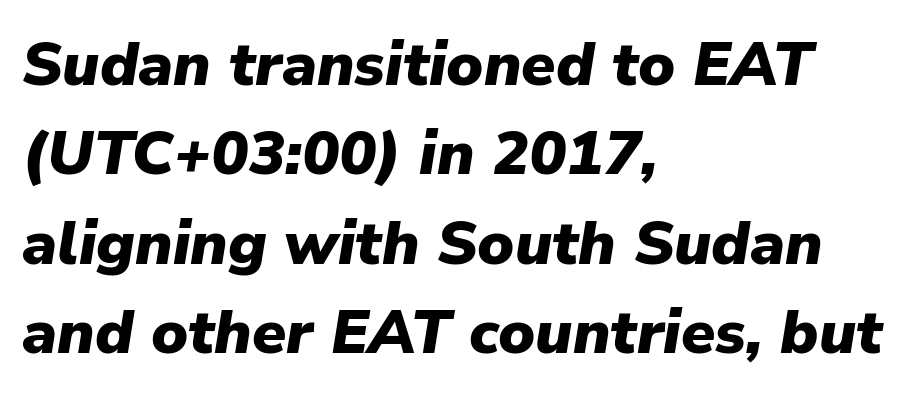
Q: Is the text bold? A: Yes.
Q: Is the text italic (slanted)? A: Yes, it leans right by about 9 degrees.
Q: Is the text underlined? A: No.
Q: How is the paragraph aligned? A: Left-aligned.
Q: Is the spacing between letters normal or unusually wide? A: Normal.
Q: Is the spacing between lines tight, normal or loose? A: Normal.
Q: Width (condensed, normal, or wide)? A: Normal.
Q: Stroke contrast? A: Low.
Q: x-height? A: Medium.
Q: Monospaced? A: No.
